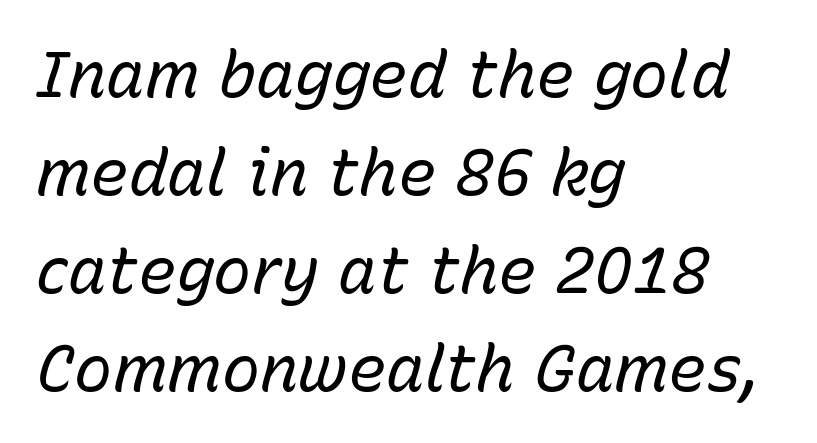
Q: Is the text bold? A: No.
Q: Is the text italic (slanted)? A: Yes, it leans right by about 15 degrees.
Q: Is the text underlined? A: No.
Q: How is the paragraph aligned? A: Left-aligned.
Q: Is the spacing between letters normal or unusually wide? A: Normal.
Q: Is the spacing between lines tight, normal or loose? A: Normal.
Q: Width (condensed, normal, or wide)? A: Normal.
Q: Stroke contrast? A: Low.
Q: x-height? A: Medium.
Q: Monospaced? A: No.
